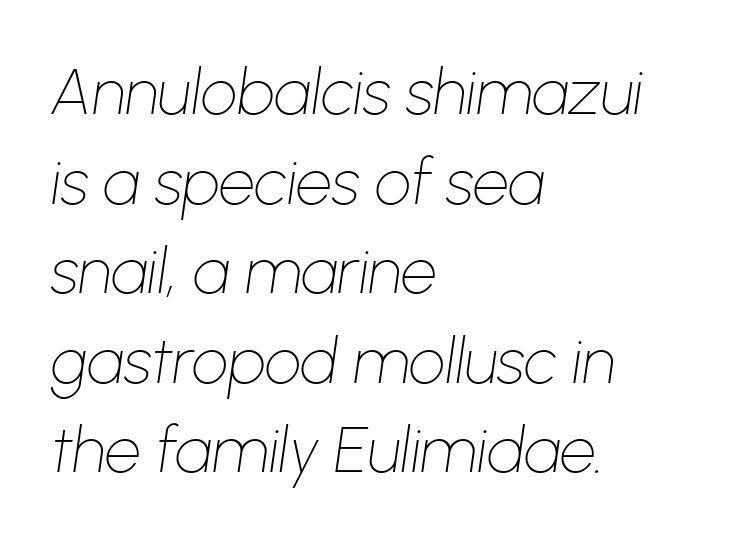
{"italic": "yes", "lean": "right", "slant_degrees": 8, "bold": "no", "weight": "thin", "width": "normal", "stroke_contrast": "low", "x_height": "medium", "monospaced": "no", "underline": "no", "align": "left", "line_spacing": "normal", "line_spacing_ratio": 1.4, "letter_spacing": "normal", "letter_spacing_em": 0.0, "glyph_px": 64}
